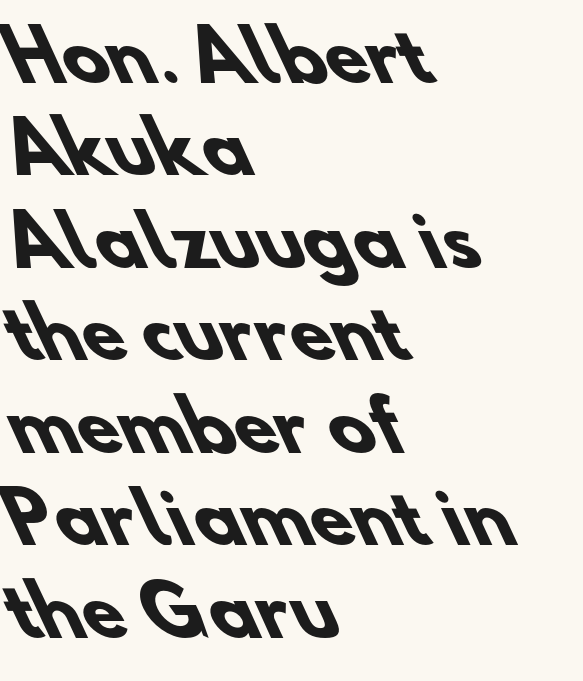
Q: Is the text bold? A: Yes.
Q: Is the typeface a serif or a sans-serif typeface? A: Sans-serif.
Q: Is the text underlined? A: No.
Q: How is the paragraph aligned? A: Left-aligned.
Q: Is the spacing between letters normal or unusually wide? A: Normal.
Q: Is the spacing between lines tight, normal or loose? A: Normal.
Q: Width (condensed, normal, or wide)? A: Normal.
Q: Stroke contrast? A: Low.
Q: x-height? A: Small.
Q: Monospaced? A: No.
